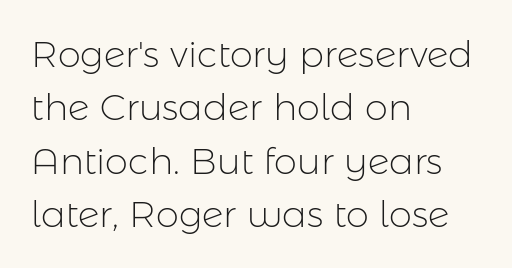
Q: Is the text bold? A: No.
Q: Is the text italic (slanted)? A: No, it is upright.
Q: Is the typeface a serif or a sans-serif typeface? A: Sans-serif.
Q: Is the text underlined? A: No.
Q: How is the paragraph aligned? A: Left-aligned.
Q: Is the spacing between letters normal or unusually wide? A: Normal.
Q: Is the spacing between lines tight, normal or loose? A: Normal.
Q: Width (condensed, normal, or wide)? A: Normal.
Q: Stroke contrast? A: Low.
Q: x-height? A: Medium.
Q: Monospaced? A: No.
